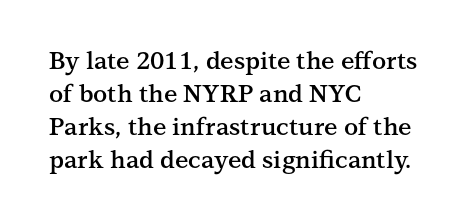
{"italic": "no", "bold": "semi", "underline": "no", "align": "left", "line_spacing": "normal", "line_spacing_ratio": 1.37, "letter_spacing": "normal", "letter_spacing_em": 0.0, "glyph_px": 24}
